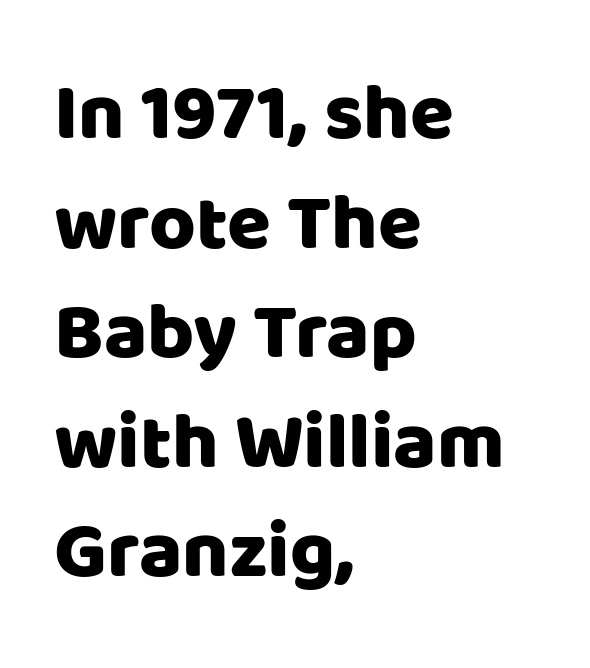
{"serif": "no", "italic": "no", "width": "normal", "stroke_contrast": "low", "x_height": "large", "monospaced": "no", "underline": "no", "align": "left", "line_spacing": "normal", "line_spacing_ratio": 1.37, "letter_spacing": "normal", "letter_spacing_em": 0.0, "glyph_px": 80}
